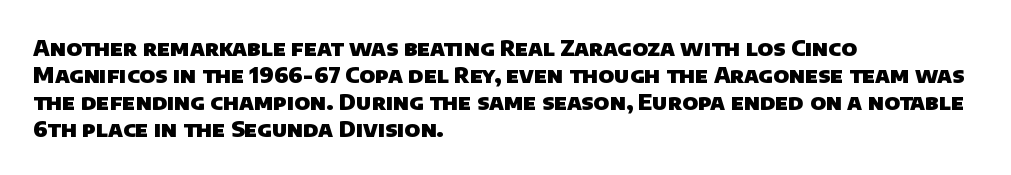
{"bold": "yes", "underline": "no", "align": "left", "line_spacing_ratio": 1.22, "letter_spacing": "normal", "letter_spacing_em": 0.0, "glyph_px": 22}
